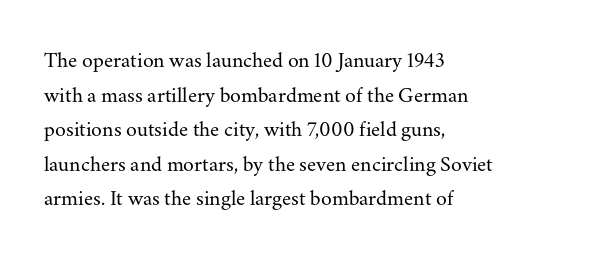
{"italic": "no", "bold": "no", "underline": "no", "align": "left", "line_spacing": "normal", "line_spacing_ratio": 1.57, "letter_spacing": "normal", "letter_spacing_em": 0.0, "glyph_px": 22}
